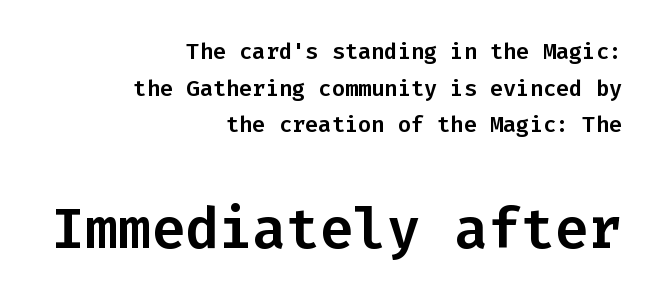
The image shows 56 px sans-serif type, upright, monospaced; set right-aligned, normal line spacing (1.67x), normal letter spacing, not underlined; the second (bottom) block is 2.55x larger; low stroke contrast and a medium x-height.
